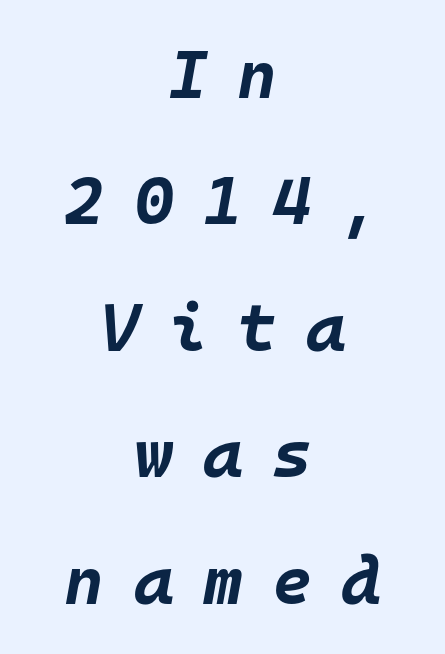
Someone cranked the tracking dial way up on this one. Beneath every word, the page is bare. Do the characters align in a grid? Yes, the font is monospaced. When letters slant like this, we call the style italic.
